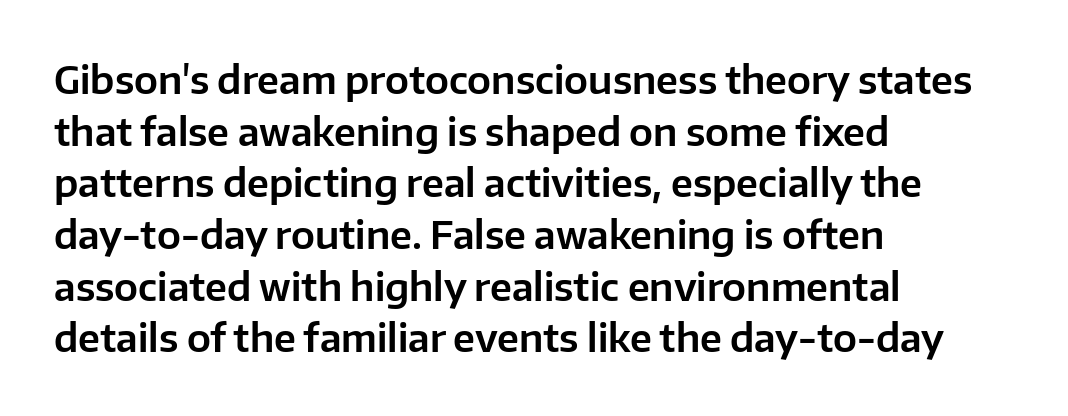
One-word summary of the alignment: left. Tracking value appears to be zero — textbook default spacing. Regular leading. In terms of posture, this sample is upright.
